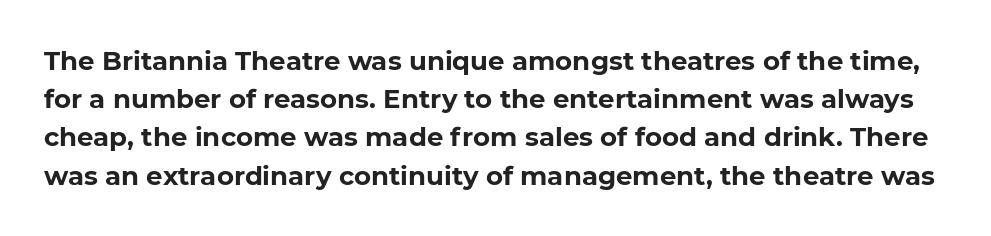
{"bold": "yes", "underline": "no", "line_spacing": "normal", "line_spacing_ratio": 1.47, "letter_spacing": "normal", "letter_spacing_em": 0.0, "glyph_px": 26}
